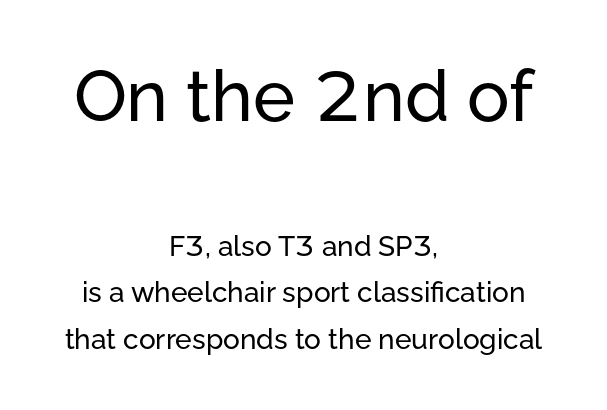
{"serif": "no", "italic": "no", "width": "normal", "stroke_contrast": "low", "x_height": "medium", "monospaced": "no", "underline": "no", "align": "center", "line_spacing": "normal", "line_spacing_ratio": 1.66, "letter_spacing": "normal", "letter_spacing_em": 0.0, "larger_block": "first", "size_ratio": 2.54, "glyph_px": 71}
